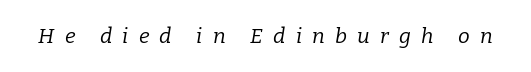
Q: Is the text bold? A: No.
Q: Is the text italic (slanted)? A: Yes, it leans right by about 9 degrees.
Q: Is the text underlined? A: No.
Q: Is the spacing between letters normal or unusually wide? A: Unusually wide.
